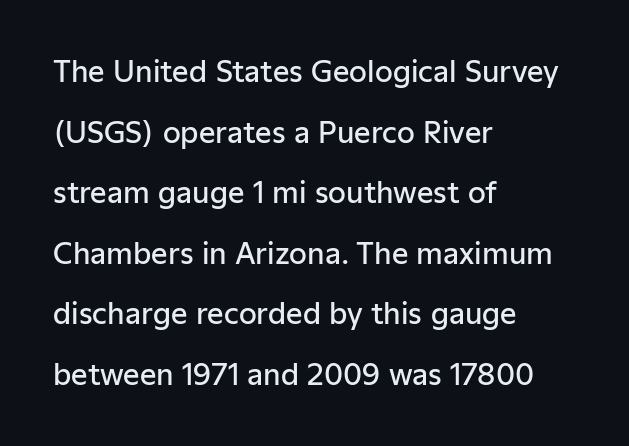
The image shows 29 px semibold sans-serif type, upright; set left-aligned, loose line spacing (2.09x), normal letter spacing, not underlined; low stroke contrast and a medium x-height.
